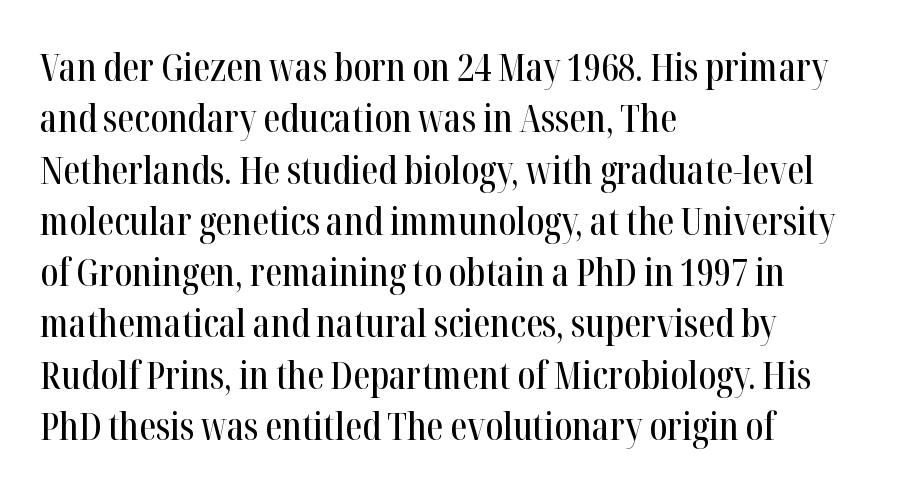
Q: Is the text italic (slanted)? A: No, it is upright.
Q: Is the typeface a serif or a sans-serif typeface? A: Serif.
Q: Is the text underlined? A: No.
Q: How is the paragraph aligned? A: Left-aligned.
Q: Is the spacing between letters normal or unusually wide? A: Normal.
Q: Is the spacing between lines tight, normal or loose? A: Normal.
Q: Width (condensed, normal, or wide)? A: Condensed.
Q: Stroke contrast? A: High.
Q: x-height? A: Medium.
Q: Monospaced? A: No.
